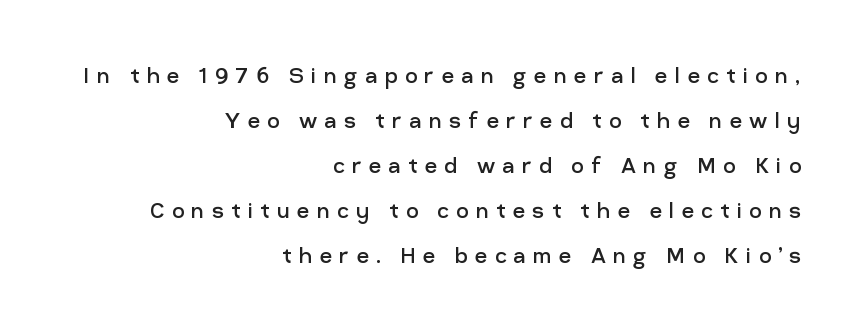
The image shows 27 px text type, upright; set right-aligned, normal line spacing (1.67x), unusually wide letter spacing (+0.27 em), not underlined.
